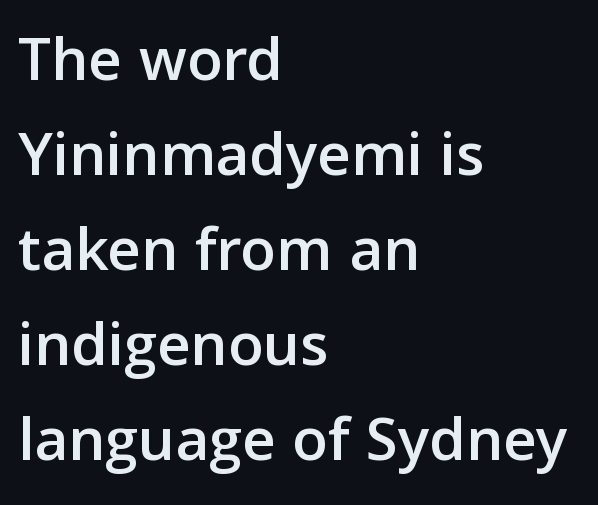
{"serif": "no", "italic": "no", "width": "normal", "stroke_contrast": "low", "x_height": "medium", "monospaced": "no", "underline": "no", "align": "left", "line_spacing": "normal", "line_spacing_ratio": 1.46, "letter_spacing": "normal", "letter_spacing_em": 0.0, "glyph_px": 65}
